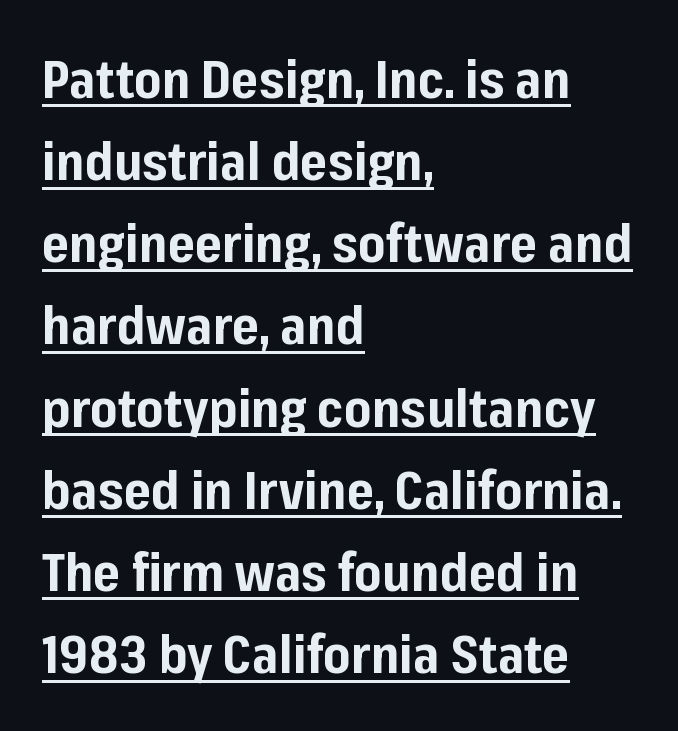
Q: Is the text bold? A: Yes.
Q: Is the text italic (slanted)? A: No, it is upright.
Q: Is the typeface a serif or a sans-serif typeface? A: Sans-serif.
Q: Is the text underlined? A: Yes.
Q: How is the paragraph aligned? A: Left-aligned.
Q: Is the spacing between letters normal or unusually wide? A: Normal.
Q: Is the spacing between lines tight, normal or loose? A: Normal.
Q: Width (condensed, normal, or wide)? A: Normal.
Q: Stroke contrast? A: Low.
Q: x-height? A: Medium.
Q: Monospaced? A: No.
